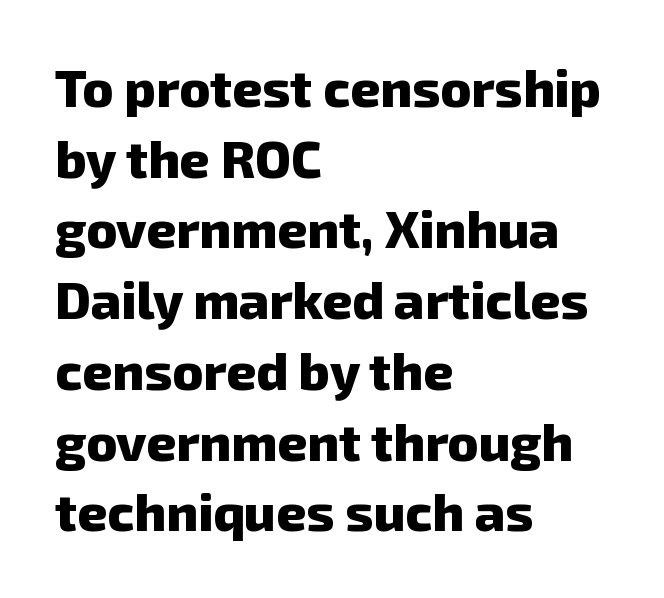
Q: Is the text bold? A: Yes.
Q: Is the typeface a serif or a sans-serif typeface? A: Sans-serif.
Q: Is the text underlined? A: No.
Q: How is the paragraph aligned? A: Left-aligned.
Q: Is the spacing between letters normal or unusually wide? A: Normal.
Q: Is the spacing between lines tight, normal or loose? A: Normal.
Q: Width (condensed, normal, or wide)? A: Normal.
Q: Stroke contrast? A: Low.
Q: x-height? A: Medium.
Q: Monospaced? A: No.
